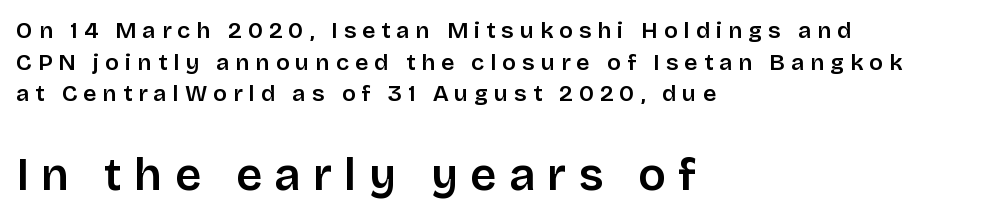
The line-height multiplier appears to be the usual default. Check where the strokes stop: nothing finishes them off — pure sans. Honestly, the letter spacing is so wide it's the main thing you notice. Ascenders rise straight up at ninety degrees. These lines carry some extra weight — a demibold, not a full bold.
